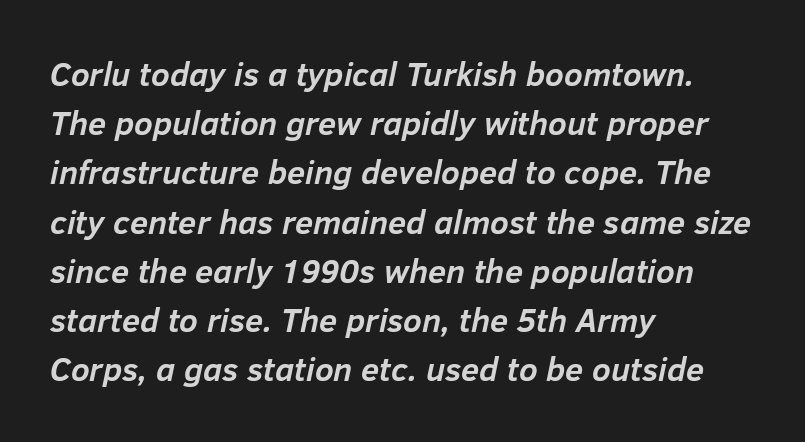
Q: Is the text bold? A: Yes.
Q: Is the text italic (slanted)? A: Yes, it leans right by about 12 degrees.
Q: Is the text underlined? A: No.
Q: How is the paragraph aligned? A: Left-aligned.
Q: Is the spacing between letters normal or unusually wide? A: Normal.
Q: Is the spacing between lines tight, normal or loose? A: Normal.
Q: Width (condensed, normal, or wide)? A: Normal.
Q: Stroke contrast? A: Low.
Q: x-height? A: Medium.
Q: Monospaced? A: No.
